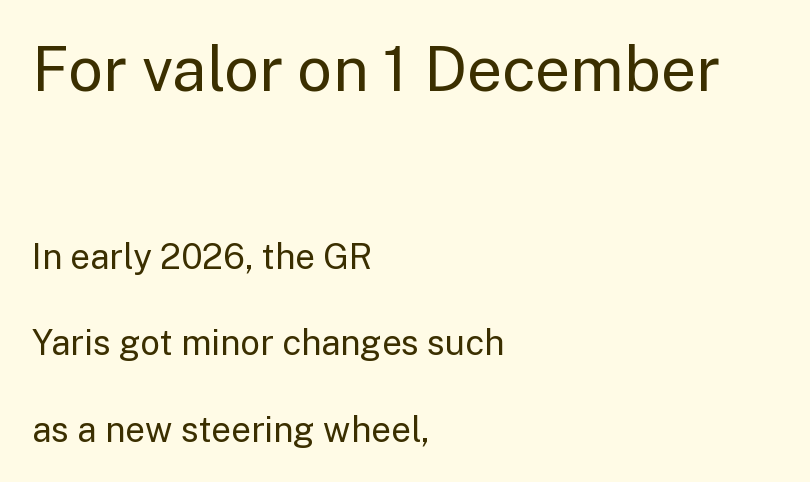
{"serif": "no", "italic": "no", "bold": "no", "weight": "regular", "width": "normal", "stroke_contrast": "low", "x_height": "medium", "monospaced": "no", "underline": "no", "align": "left", "line_spacing": "loose", "line_spacing_ratio": 2.47, "letter_spacing": "normal", "letter_spacing_em": 0.0, "larger_block": "first", "size_ratio": 1.77, "glyph_px": 62}
